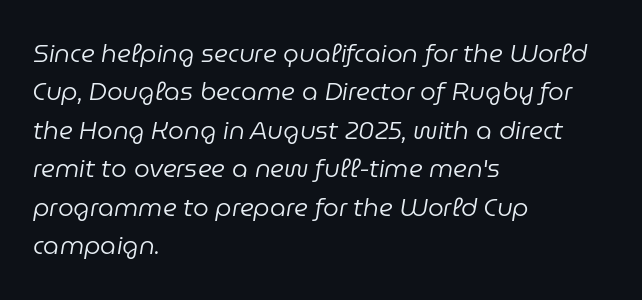
The image shows 25 px text type, italic (leaning right); set left-aligned, normal line spacing (1.54x), normal letter spacing, not underlined.
